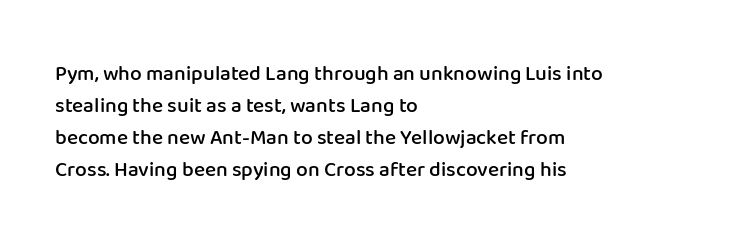
{"italic": "no", "bold": "semi", "underline": "no", "align": "left", "line_spacing": "normal", "line_spacing_ratio": 1.52, "letter_spacing": "normal", "letter_spacing_em": 0.0, "glyph_px": 21}
